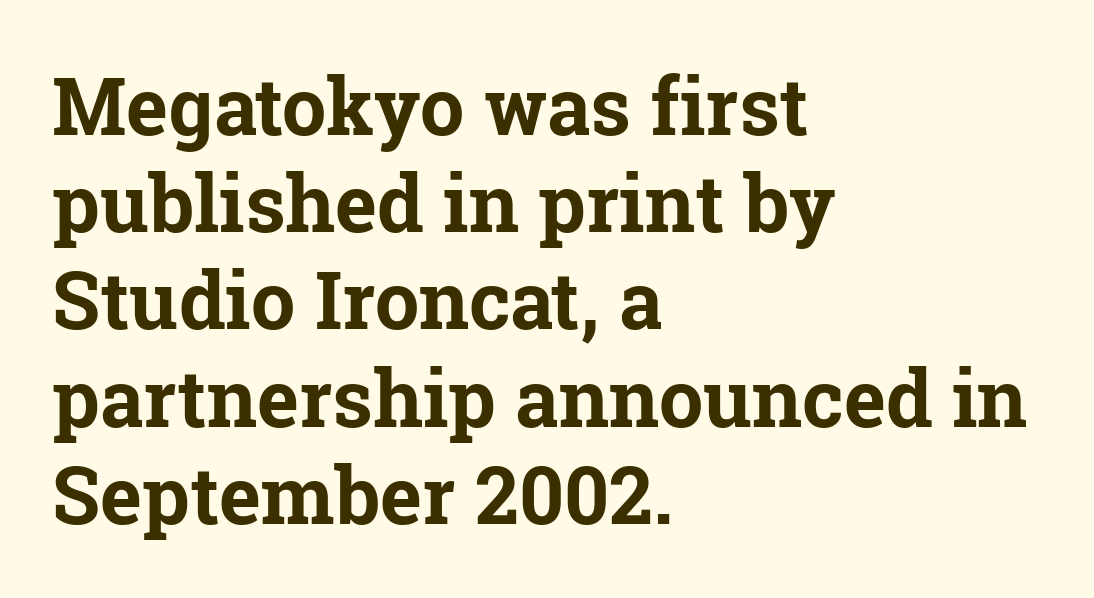
{"serif": "yes", "italic": "no", "bold": "yes", "weight": "bold", "width": "normal", "stroke_contrast": "low", "x_height": "medium", "monospaced": "no", "underline": "no", "align": "left", "line_spacing_ratio": 1.23, "letter_spacing": "normal", "letter_spacing_em": 0.0, "glyph_px": 79}
